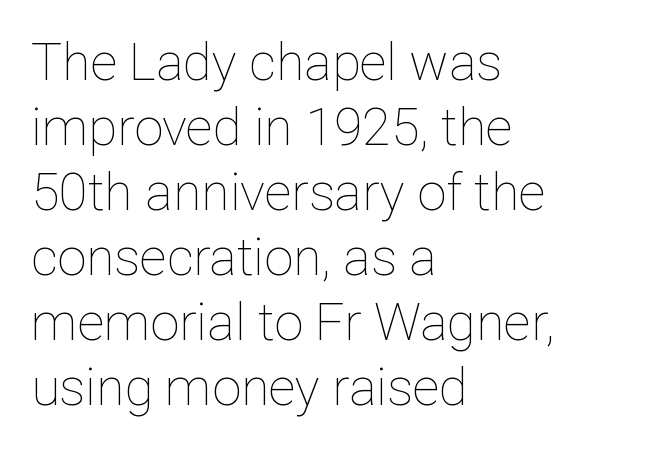
The font's upright variant was chosen for this text. Letter spacing: default. The passage shown is not underscored anywhere. Is the type heavy? It reads as light-to-regular instead. Compared with a centered layout, this one pins lines to the left instead.
